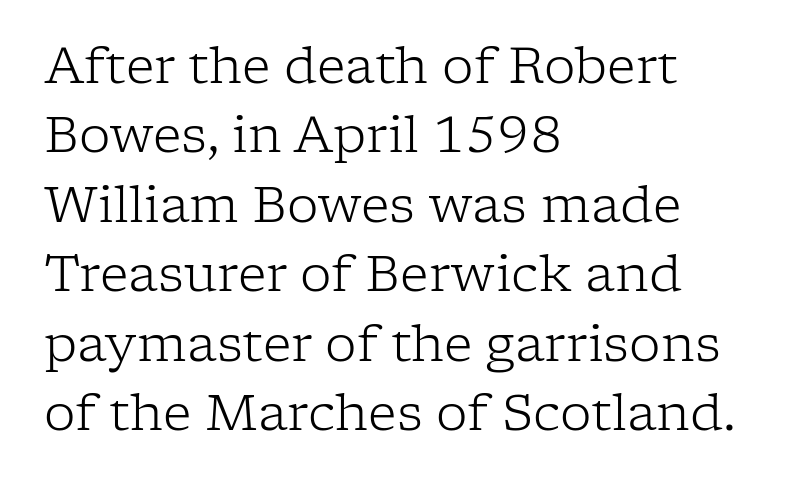
The image shows 50 px light serif type, upright; set left-aligned, normal line spacing (1.39x), normal letter spacing, not underlined; low stroke contrast and a medium x-height.
